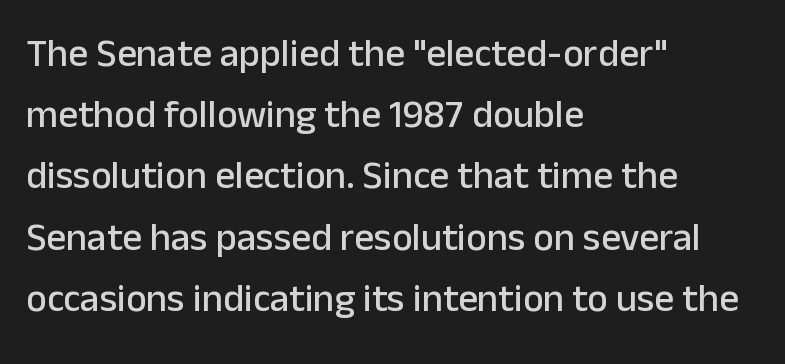
The tracking reads as untouched default to a designer's eye. Just letters on the line, the space beneath them empty. Each letter keeps its own natural width here, so spacing adapts to shape. The vertical gap from one line to the next is medium. Nothing sits at the stroke ends, so this counts as sans-serif.
